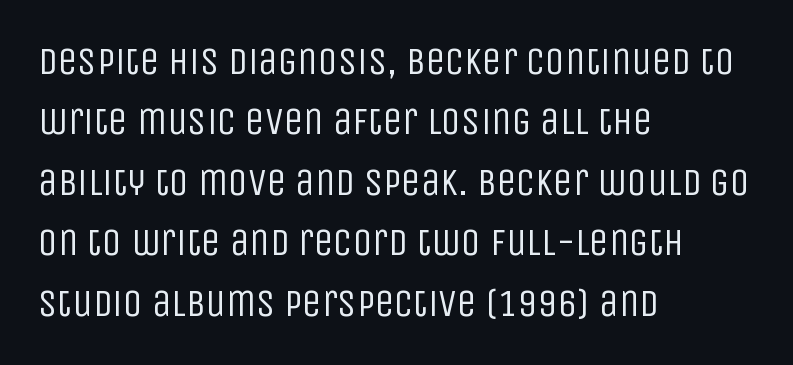
Q: Is the text bold? A: No.
Q: Is the text italic (slanted)? A: No, it is upright.
Q: Is the typeface a serif or a sans-serif typeface? A: Sans-serif.
Q: Is the text underlined? A: No.
Q: How is the paragraph aligned? A: Left-aligned.
Q: Is the spacing between letters normal or unusually wide? A: Normal.
Q: Is the spacing between lines tight, normal or loose? A: Normal.
Q: Width (condensed, normal, or wide)? A: Condensed.
Q: Stroke contrast? A: Low.
Q: x-height? A: Large.
Q: Monospaced? A: No.
